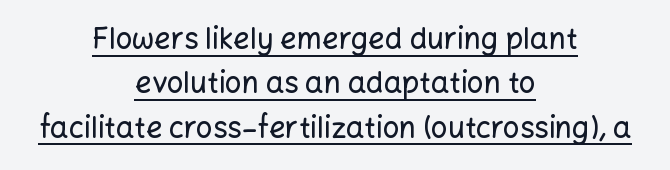
Q: Is the text italic (slanted)? A: No, it is upright.
Q: Is the typeface a serif or a sans-serif typeface? A: Sans-serif.
Q: Is the text underlined? A: Yes.
Q: How is the paragraph aligned? A: Centered.
Q: Is the spacing between letters normal or unusually wide? A: Normal.
Q: Is the spacing between lines tight, normal or loose? A: Normal.
Q: Width (condensed, normal, or wide)? A: Normal.
Q: Stroke contrast? A: Low.
Q: x-height? A: Medium.
Q: Monospaced? A: No.
